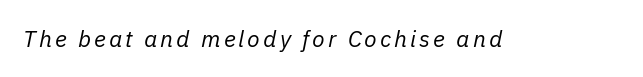
The cut favours lightness, reaching ordinary text weight at its darkest. The space beneath each line is pristine and unruled. Compared with ordinary roman type, these characters are visibly tilted.
